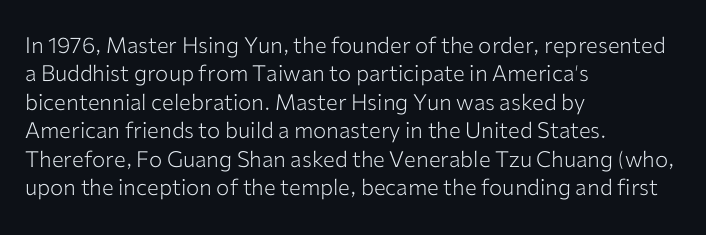
The image shows 22 px text type, upright; set left-aligned, normal line spacing (1.29x), normal letter spacing, not underlined.
